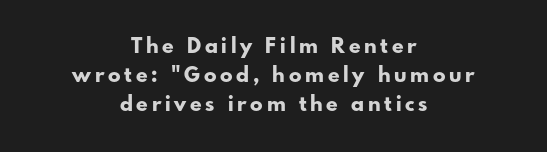
Descender tails drop into unmarked territory. The lettering stays uniformly vertical, giving the passage a roman look. This is heavy type, rendered in bold. The whitespace from short lines is split evenly between both sides. The space between consecutive lines is moderate.
